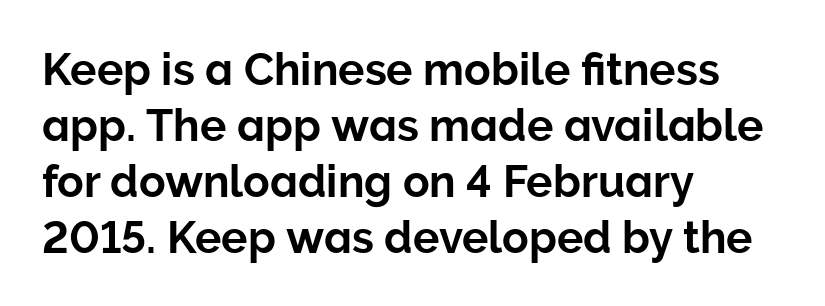
Q: Is the text italic (slanted)? A: No, it is upright.
Q: Is the typeface a serif or a sans-serif typeface? A: Sans-serif.
Q: Is the text underlined? A: No.
Q: How is the paragraph aligned? A: Left-aligned.
Q: Is the spacing between letters normal or unusually wide? A: Normal.
Q: Is the spacing between lines tight, normal or loose? A: Normal.
Q: Width (condensed, normal, or wide)? A: Normal.
Q: Stroke contrast? A: Low.
Q: x-height? A: Medium.
Q: Monospaced? A: No.
